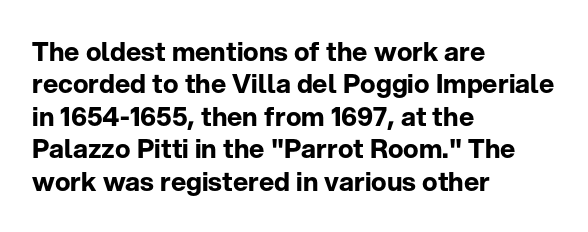
Interline gaps are of average width in this sample. Words float on clear page, feet unadorned. Weight check: bold — yes, fully. These lines were composed using upright roman letters.
